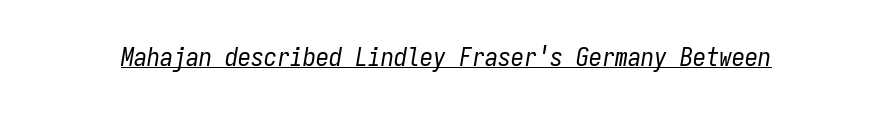
Q: Is the text bold? A: No.
Q: Is the text italic (slanted)? A: Yes, it leans right by about 9 degrees.
Q: Is the text underlined? A: Yes.
Q: Is the spacing between letters normal or unusually wide? A: Normal.
